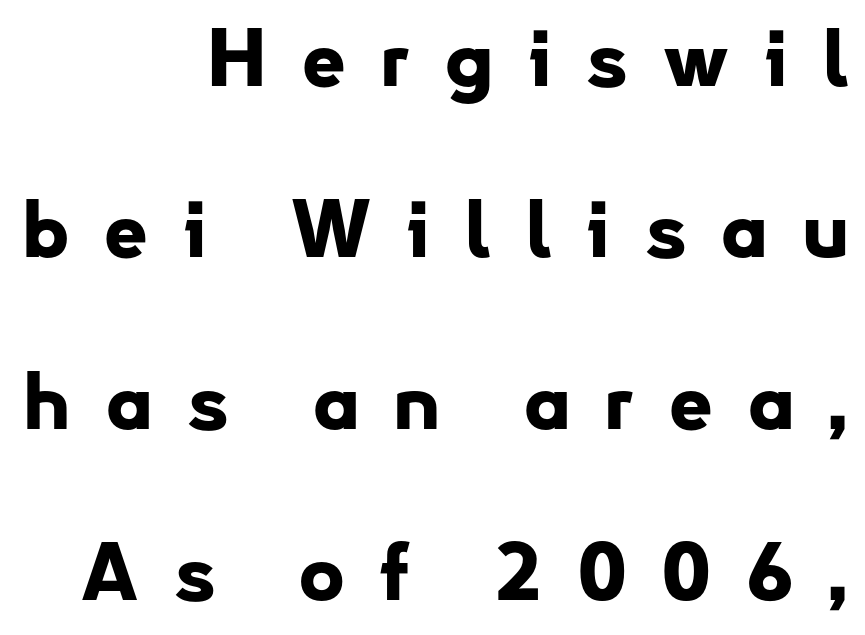
Q: Is the text bold? A: Yes.
Q: Is the text italic (slanted)? A: No, it is upright.
Q: Is the typeface a serif or a sans-serif typeface? A: Sans-serif.
Q: Is the text underlined? A: No.
Q: How is the paragraph aligned? A: Right-aligned.
Q: Is the spacing between letters normal or unusually wide? A: Unusually wide.
Q: Is the spacing between lines tight, normal or loose? A: Loose.
Q: Width (condensed, normal, or wide)? A: Normal.
Q: Stroke contrast? A: Low.
Q: x-height? A: Small.
Q: Monospaced? A: No.
